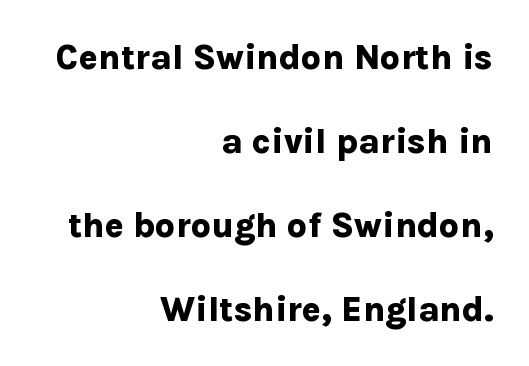
Q: Is the text bold? A: Yes.
Q: Is the text italic (slanted)? A: No, it is upright.
Q: Is the typeface a serif or a sans-serif typeface? A: Sans-serif.
Q: Is the text underlined? A: No.
Q: How is the paragraph aligned? A: Right-aligned.
Q: Is the spacing between letters normal or unusually wide? A: Normal.
Q: Is the spacing between lines tight, normal or loose? A: Loose.
Q: Width (condensed, normal, or wide)? A: Normal.
Q: Stroke contrast? A: Low.
Q: x-height? A: Medium.
Q: Monospaced? A: No.
